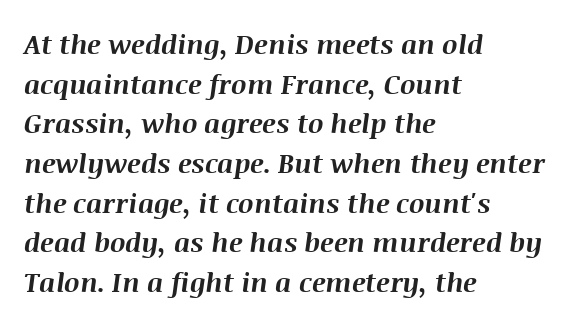
Q: Is the text bold? A: Yes.
Q: Is the text italic (slanted)? A: Yes, it leans right by about 8 degrees.
Q: Is the text underlined? A: No.
Q: How is the paragraph aligned? A: Left-aligned.
Q: Is the spacing between letters normal or unusually wide? A: Normal.
Q: Is the spacing between lines tight, normal or loose? A: Normal.
